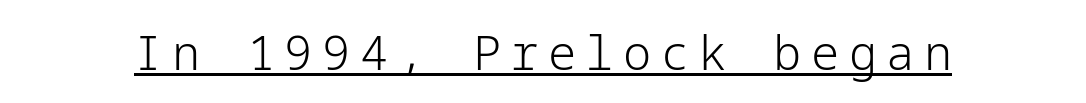
Q: Is the text bold? A: No.
Q: Is the text italic (slanted)? A: No, it is upright.
Q: Is the typeface a serif or a sans-serif typeface? A: Sans-serif.
Q: Is the text underlined? A: Yes.
Q: Is the spacing between letters normal or unusually wide? A: Unusually wide.
Q: Width (condensed, normal, or wide)? A: Normal.
Q: Stroke contrast? A: Low.
Q: x-height? A: Medium.
